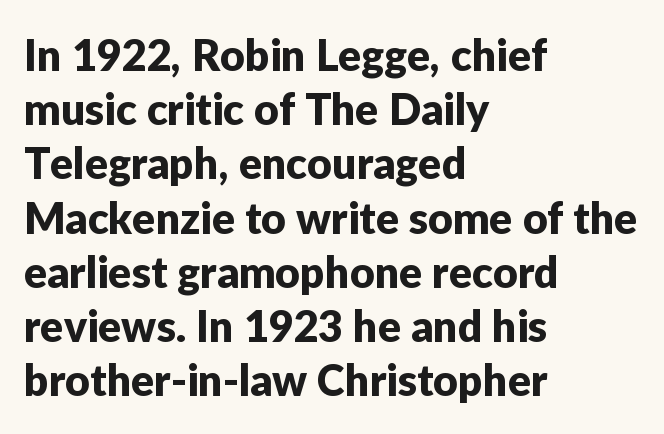
{"serif": "no", "italic": "no", "width": "normal", "stroke_contrast": "low", "x_height": "medium", "monospaced": "no", "underline": "no", "align": "left", "line_spacing": "normal", "line_spacing_ratio": 1.26, "letter_spacing": "normal", "letter_spacing_em": 0.0, "glyph_px": 43}
